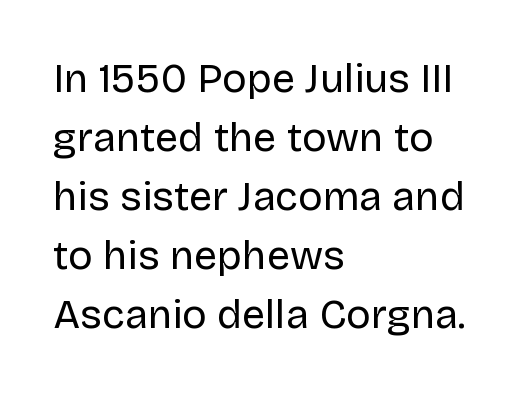
Q: Is the text bold? A: No.
Q: Is the text italic (slanted)? A: No, it is upright.
Q: Is the typeface a serif or a sans-serif typeface? A: Sans-serif.
Q: Is the text underlined? A: No.
Q: How is the paragraph aligned? A: Left-aligned.
Q: Is the spacing between letters normal or unusually wide? A: Normal.
Q: Is the spacing between lines tight, normal or loose? A: Normal.
Q: Width (condensed, normal, or wide)? A: Normal.
Q: Stroke contrast? A: Low.
Q: x-height? A: Large.
Q: Monospaced? A: No.
